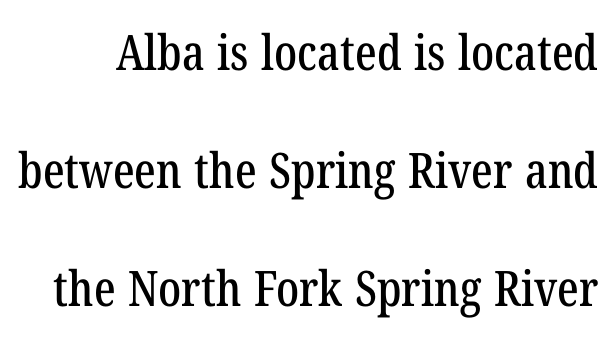
{"serif": "yes", "width": "condensed", "stroke_contrast": "low", "x_height": "medium", "monospaced": "no", "underline": "no", "line_spacing": "loose", "line_spacing_ratio": 2.41, "letter_spacing": "normal", "letter_spacing_em": 0.0, "glyph_px": 49}
